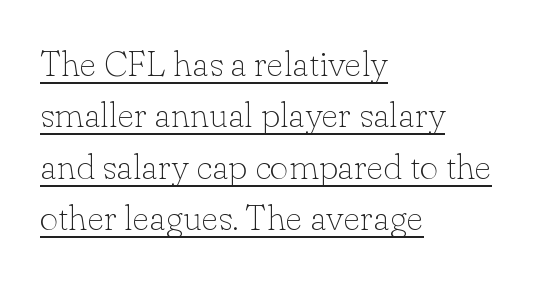
The image shows 36 px thin serif type, upright; set left-aligned, normal line spacing (1.43x), normal letter spacing, underlined; low stroke contrast and a small x-height.
